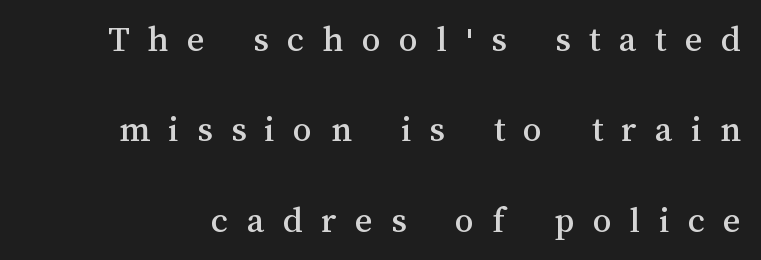
Q: Is the text italic (slanted)? A: No, it is upright.
Q: Is the text underlined? A: No.
Q: Is the spacing between letters normal or unusually wide? A: Unusually wide.
Q: Is the spacing between lines tight, normal or loose? A: Loose.
Q: Width (condensed, normal, or wide)? A: Normal.
Q: Stroke contrast? A: Medium.
Q: x-height? A: Medium.
Q: Monospaced? A: No.
